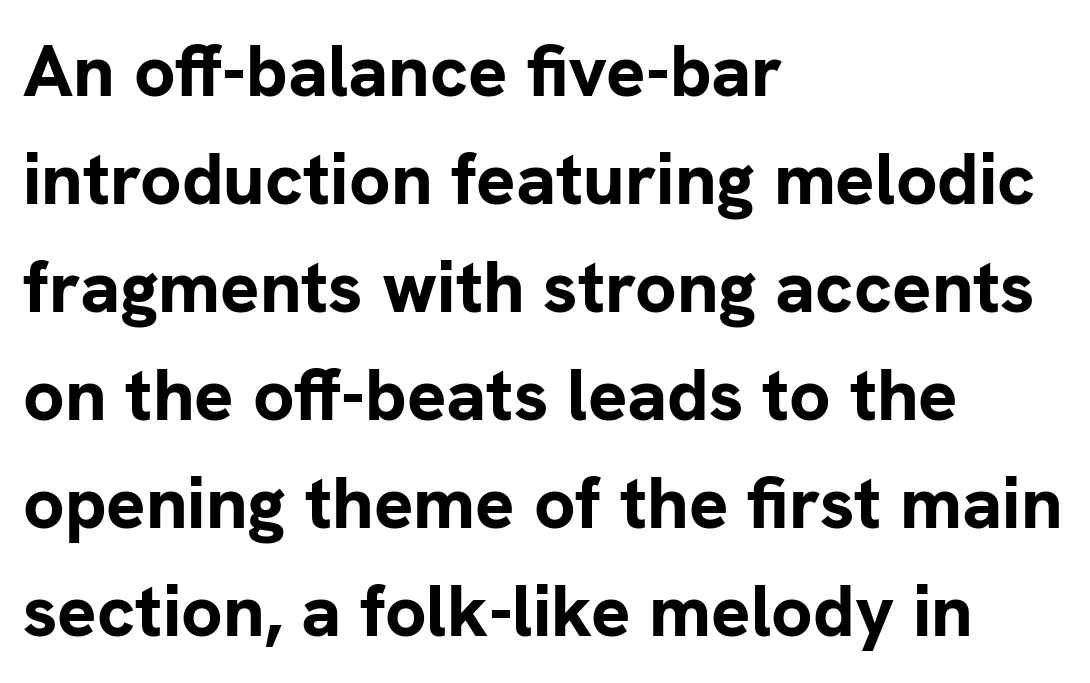
The image shows 73 px bold sans-serif type, upright; set left-aligned, normal line spacing (1.48x), normal letter spacing, not underlined; low stroke contrast and a medium x-height.
